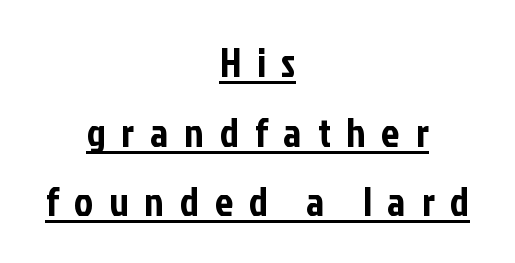
Q: Is the text italic (slanted)? A: No, it is upright.
Q: Is the typeface a serif or a sans-serif typeface? A: Sans-serif.
Q: Is the text underlined? A: Yes.
Q: How is the paragraph aligned? A: Centered.
Q: Is the spacing between letters normal or unusually wide? A: Unusually wide.
Q: Width (condensed, normal, or wide)? A: Condensed.
Q: Stroke contrast? A: Low.
Q: x-height? A: Medium.
Q: Monospaced? A: No.
